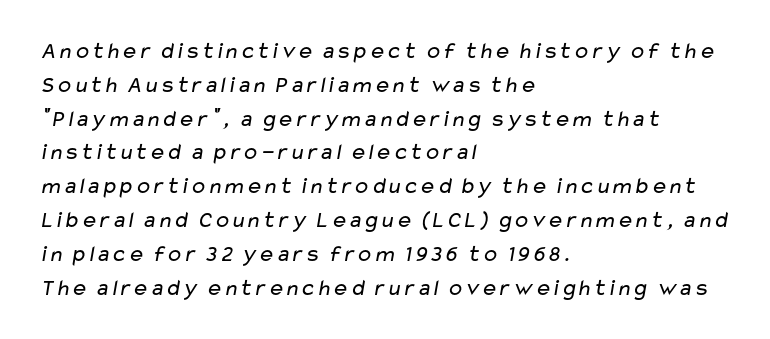
The image shows 23 px text type; set left-aligned, normal line spacing (1.47x), normal letter spacing, not underlined.
